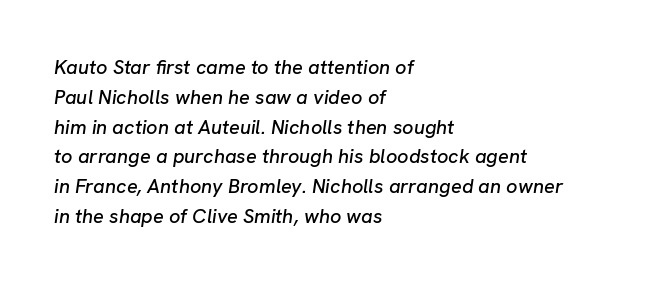
The image shows 20 px text type, italic (leaning right); set left-aligned, normal line spacing (1.49x), normal letter spacing, not underlined.
